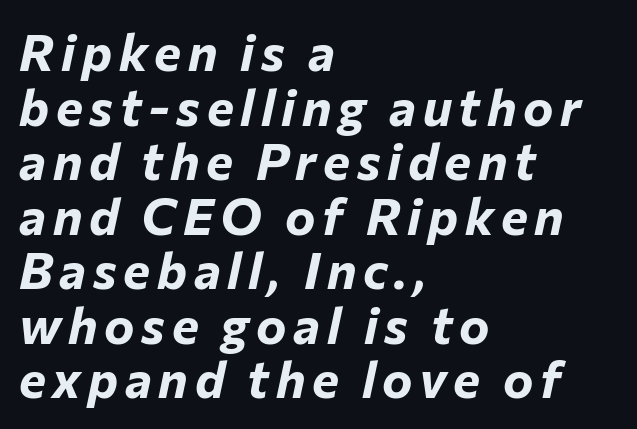
{"italic": "yes", "lean": "right", "slant_degrees": 12, "bold": "yes", "weight": "bold", "width": "normal", "stroke_contrast": "low", "x_height": "medium", "monospaced": "no", "underline": "no", "align": "left", "line_spacing": "tight", "line_spacing_ratio": 1.07, "glyph_px": 51}
